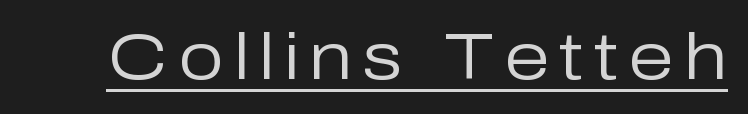
The image shows 65 px regular-weight sans-serif type, upright; set underlined; low stroke contrast and a medium x-height.
